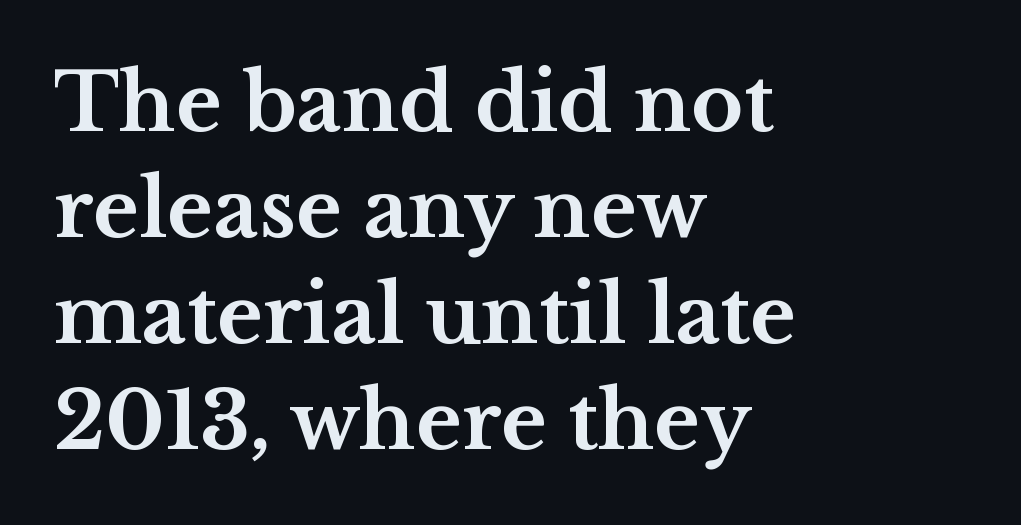
Q: Is the text bold? A: Yes.
Q: Is the text italic (slanted)? A: No, it is upright.
Q: Is the typeface a serif or a sans-serif typeface? A: Serif.
Q: Is the text underlined? A: No.
Q: How is the paragraph aligned? A: Left-aligned.
Q: Is the spacing between letters normal or unusually wide? A: Normal.
Q: Is the spacing between lines tight, normal or loose? A: Normal.
Q: Width (condensed, normal, or wide)? A: Wide.
Q: Stroke contrast? A: Medium.
Q: x-height? A: Medium.
Q: Monospaced? A: No.
